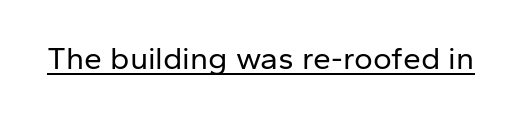
Has an underline been added? It has. I'd call this a sans setting — the letters go barefoot. No italicization has been applied; the sample stays upright. The typesetting does not lean heavy: it is not bold. You could call the tracking neutral — neither tight nor loose.
